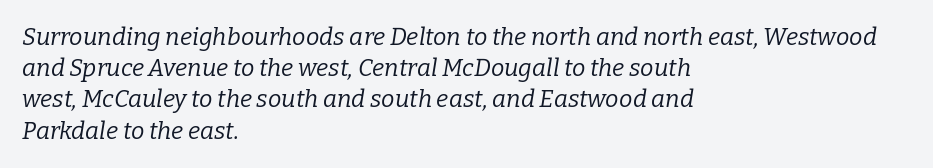
{"italic": "yes", "lean": "right", "slant_degrees": 9, "bold": "no", "underline": "no", "align": "left", "line_spacing": "normal", "line_spacing_ratio": 1.3, "letter_spacing": "normal", "letter_spacing_em": 0.0, "glyph_px": 24}
